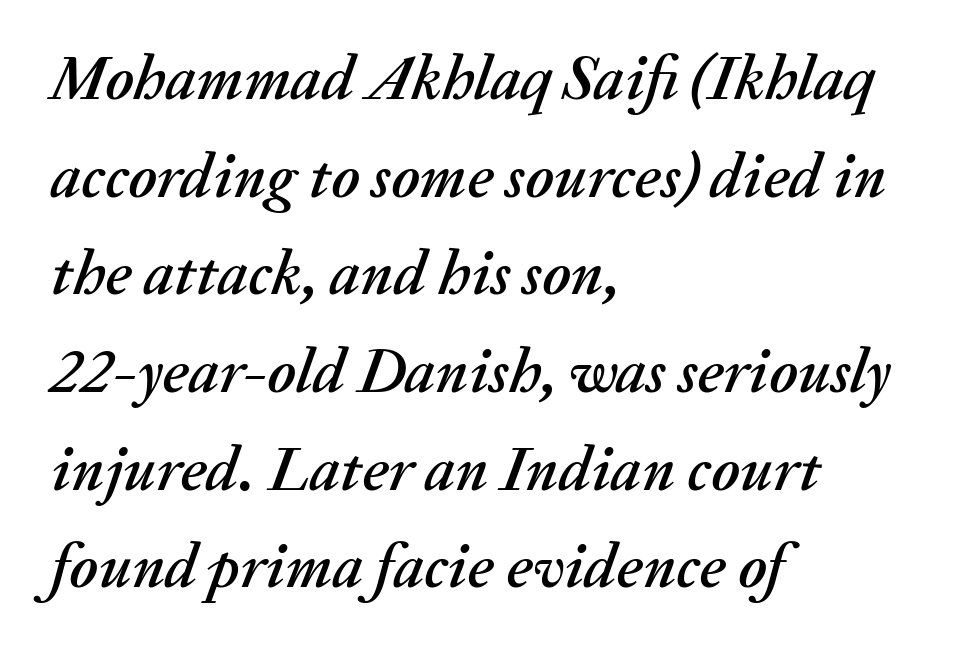
Evenly set lines give the paragraph a standard silhouette. Is the type slanted? Yes — the strokes lean at a clear angle. Compared with a centered layout, this one pins lines to the left instead. Descenders hang freely into open space. A typesetter would call this proportional, since set widths differ per character. No extra tracking has been applied to these lines.
